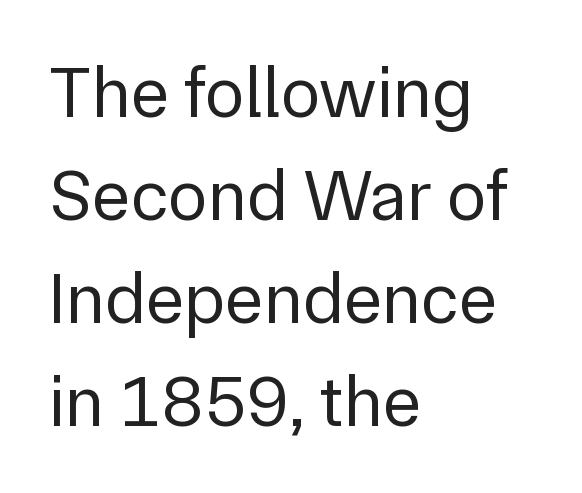
Q: Is the text bold? A: No.
Q: Is the text italic (slanted)? A: No, it is upright.
Q: Is the typeface a serif or a sans-serif typeface? A: Sans-serif.
Q: Is the text underlined? A: No.
Q: How is the paragraph aligned? A: Left-aligned.
Q: Is the spacing between letters normal or unusually wide? A: Normal.
Q: Is the spacing between lines tight, normal or loose? A: Normal.
Q: Width (condensed, normal, or wide)? A: Normal.
Q: Stroke contrast? A: Low.
Q: x-height? A: Medium.
Q: Monospaced? A: No.
